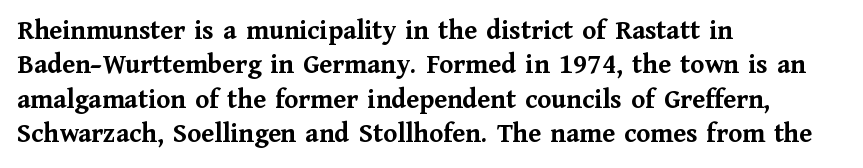
Q: Is the text bold? A: Yes.
Q: Is the text italic (slanted)? A: No, it is upright.
Q: Is the typeface a serif or a sans-serif typeface? A: Serif.
Q: Is the text underlined? A: No.
Q: How is the paragraph aligned? A: Left-aligned.
Q: Is the spacing between letters normal or unusually wide? A: Normal.
Q: Width (condensed, normal, or wide)? A: Normal.
Q: Stroke contrast? A: Medium.
Q: x-height? A: Medium.
Q: Monospaced? A: No.
